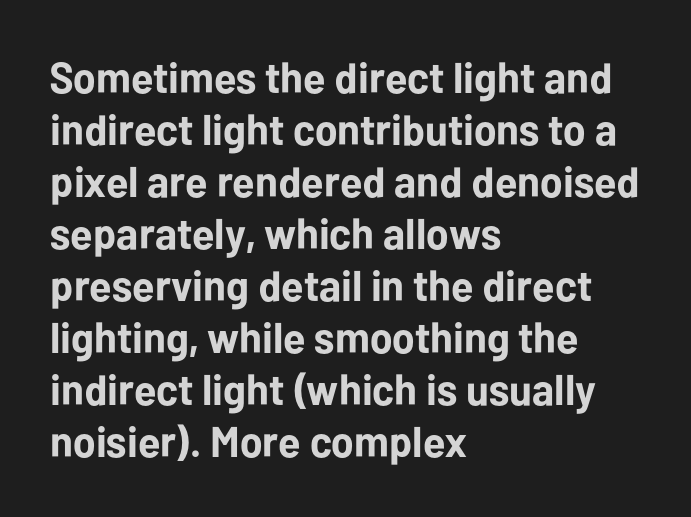
{"serif": "no", "italic": "no", "bold": "yes", "weight": "bold", "width": "normal", "stroke_contrast": "low", "x_height": "medium", "monospaced": "no", "underline": "no", "align": "left", "line_spacing_ratio": 1.21, "letter_spacing": "normal", "letter_spacing_em": 0.0, "glyph_px": 43}
